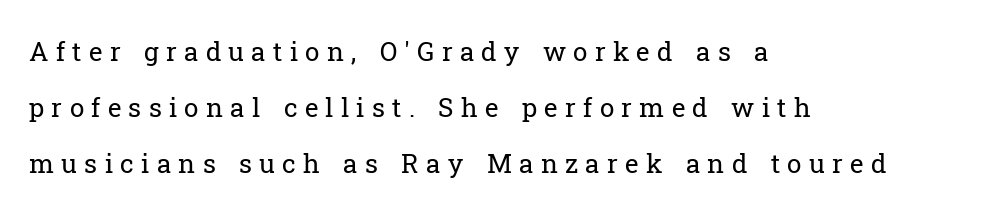
Q: Is the text bold? A: No.
Q: Is the text italic (slanted)? A: No, it is upright.
Q: Is the text underlined? A: No.
Q: How is the paragraph aligned? A: Left-aligned.
Q: Is the spacing between letters normal or unusually wide? A: Unusually wide.
Q: Is the spacing between lines tight, normal or loose? A: Loose.
